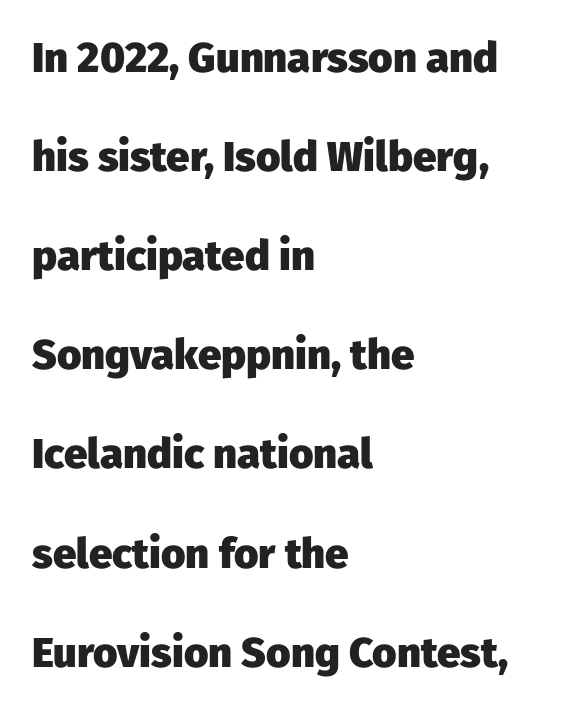
{"serif": "no", "italic": "no", "bold": "yes", "weight": "heavy", "width": "normal", "stroke_contrast": "low", "x_height": "medium", "monospaced": "no", "underline": "no", "align": "left", "line_spacing": "loose", "line_spacing_ratio": 2.36, "letter_spacing": "normal", "letter_spacing_em": 0.0, "glyph_px": 42}
